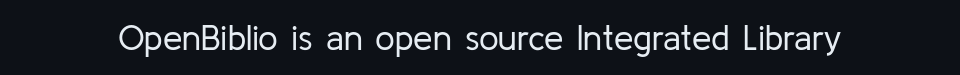
Q: Is the text bold? A: No.
Q: Is the text italic (slanted)? A: No, it is upright.
Q: Is the typeface a serif or a sans-serif typeface? A: Sans-serif.
Q: Is the text underlined? A: No.
Q: Is the spacing between letters normal or unusually wide? A: Normal.
Q: Width (condensed, normal, or wide)? A: Normal.
Q: Stroke contrast? A: Low.
Q: x-height? A: Medium.
Q: Monospaced? A: No.
